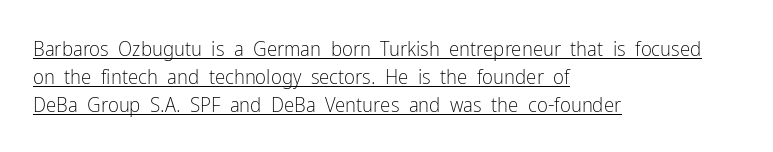
The image shows 21 px text type, upright; set left-aligned, normal line spacing (1.33x), normal letter spacing, underlined.
